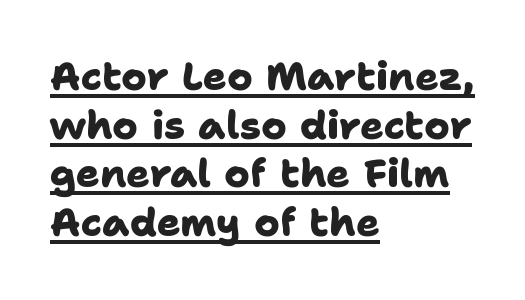
The letters advance in unequal steps, a hallmark of proportional type. Which margin do the lines hug? The left one — the right edge is uneven. The characters display no serif detailing; their extremities are plain. Between one letter and the next there's only the usual sliver of space.
